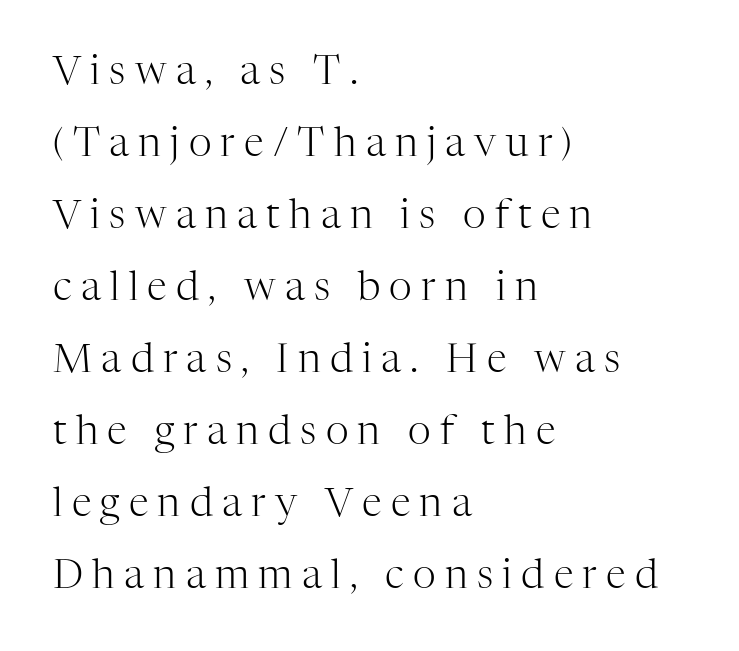
The image shows 40 px light serif type, upright; set left-aligned, line spacing 1.8x, unusually wide letter spacing (+0.23 em), not underlined; high stroke contrast and a medium x-height.
